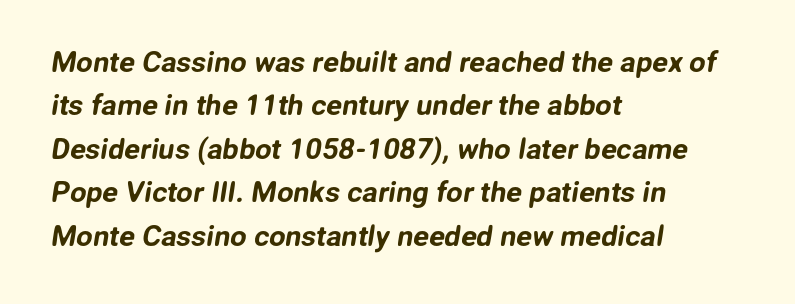
Q: Is the typeface a serif or a sans-serif typeface? A: Sans-serif.
Q: Is the text underlined? A: No.
Q: How is the paragraph aligned? A: Left-aligned.
Q: Is the spacing between letters normal or unusually wide? A: Normal.
Q: Is the spacing between lines tight, normal or loose? A: Normal.
Q: Width (condensed, normal, or wide)? A: Normal.
Q: Stroke contrast? A: Low.
Q: x-height? A: Medium.
Q: Monospaced? A: No.
